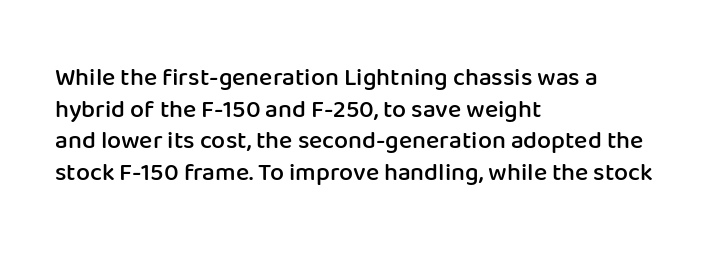
Q: Is the text bold? A: Semi-bold.
Q: Is the text italic (slanted)? A: No, it is upright.
Q: Is the text underlined? A: No.
Q: How is the paragraph aligned? A: Left-aligned.
Q: Is the spacing between letters normal or unusually wide? A: Normal.
Q: Is the spacing between lines tight, normal or loose? A: Normal.
